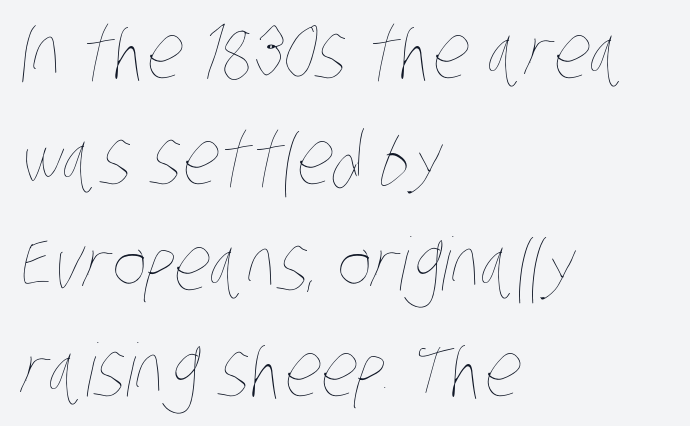
All the whitespace from short lines collects on the right. This sample keeps an unexceptional amount of space between lines. A quiet, ordinary-to-light weight characterises the typeface. You could not count columns in this text — the font is proportionally spaced. Plain, unruled lines of type.
